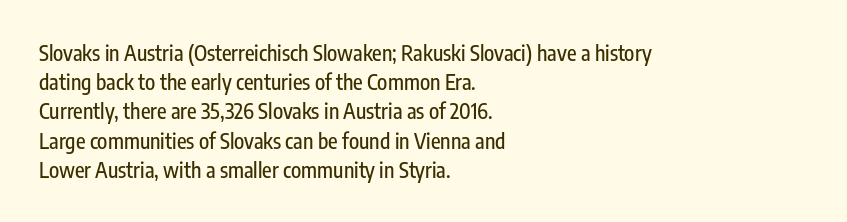
The image shows 21 px text type, upright; set left-aligned, normal line spacing (1.39x), normal letter spacing, not underlined.
